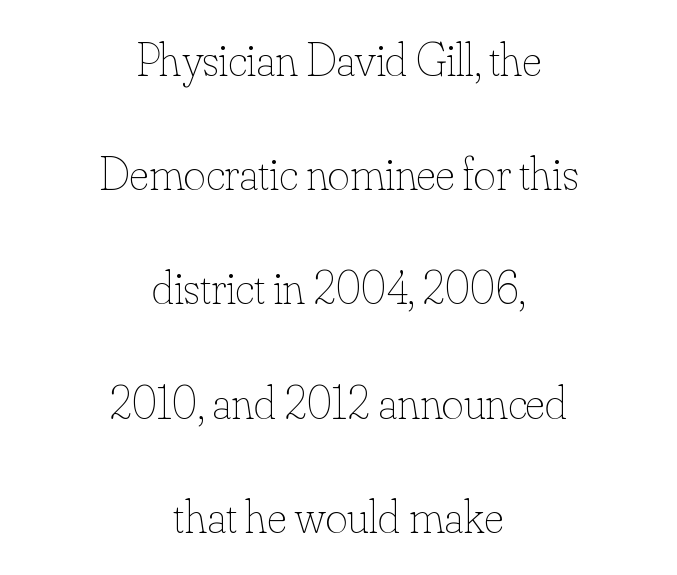
The lines are quadded center. If you measured baseline to baseline, you'd find a long distance. Proportional: the letters do not fall into vertical columns. Do the letters lean? They stand straight. Weight: regular or lighter.
